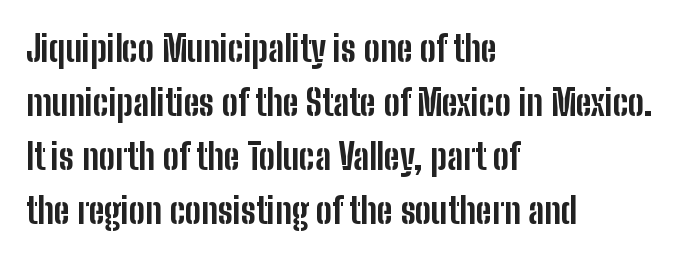
The space directly below the letters is spotless. No italicization has been applied; the sample stays upright. This is sans-serif lettering, the kind often seen on screens and signage. Does the weight exceed regular? Yes, all the way to bold. Baseline-to-baseline distance is the conventional proportion of letter height.
